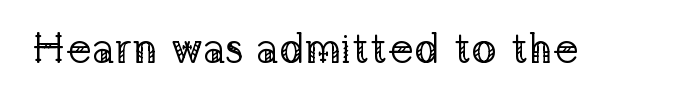
This rendering employs a face with finishing strokes, i.e., a serif. Ink coverage per letter is moderate at most. Nothing unusual about the tracking: characters are spaced as the font intends. Each row of text sits above clean, open space.
